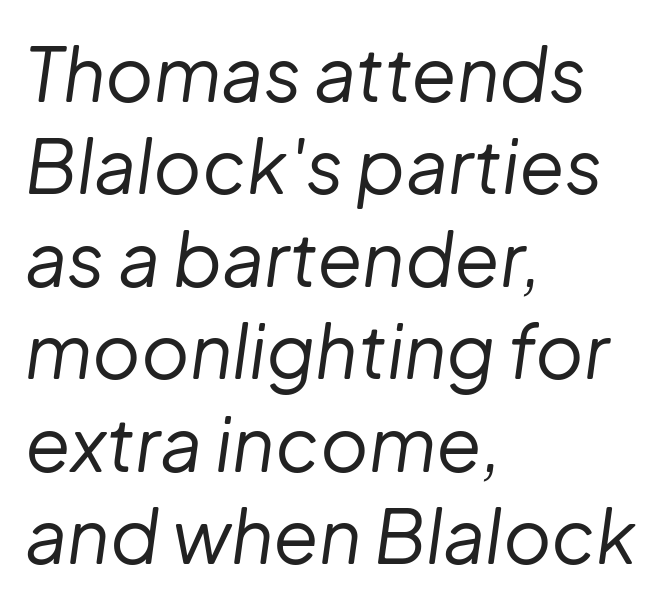
{"italic": "yes", "lean": "right", "slant_degrees": 8, "bold": "no", "weight": "regular", "width": "normal", "stroke_contrast": "low", "x_height": "medium", "monospaced": "no", "underline": "no", "align": "left", "line_spacing": "normal", "line_spacing_ratio": 1.25, "letter_spacing": "normal", "letter_spacing_em": 0.0, "glyph_px": 74}
